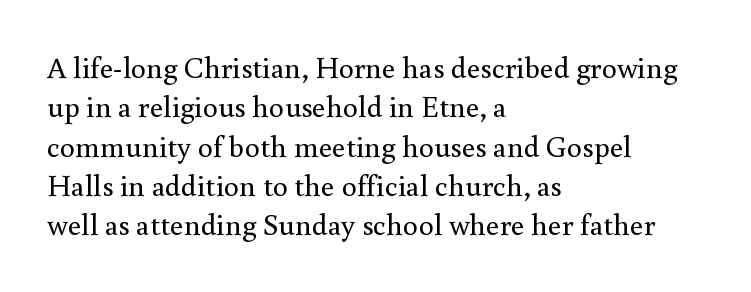
The image shows 30 px regular-weight serif type, upright; set left-aligned, normal line spacing (1.31x), normal letter spacing, not underlined; a small x-height.
